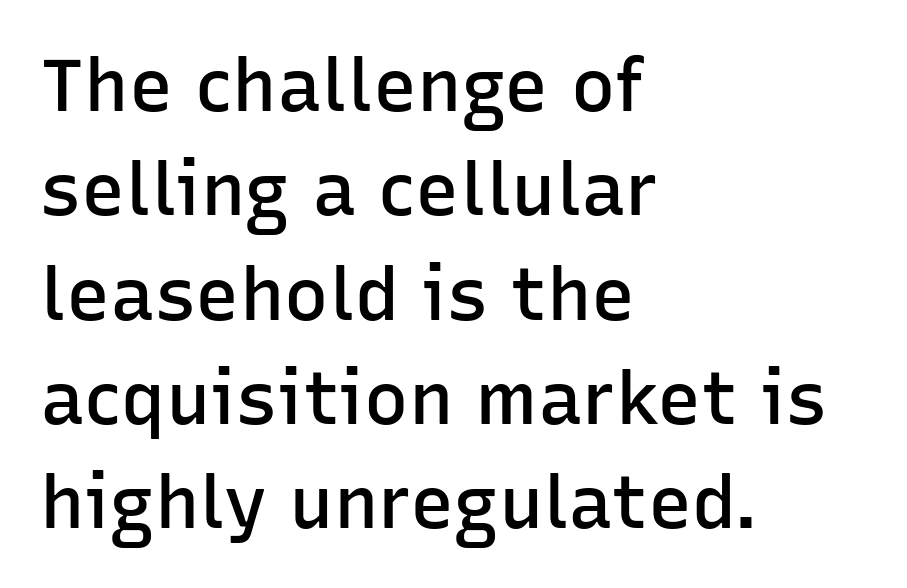
The image shows 74 px semibold sans-serif type, upright; set left-aligned, normal line spacing (1.41x), normal letter spacing, not underlined; low stroke contrast and a medium x-height.
